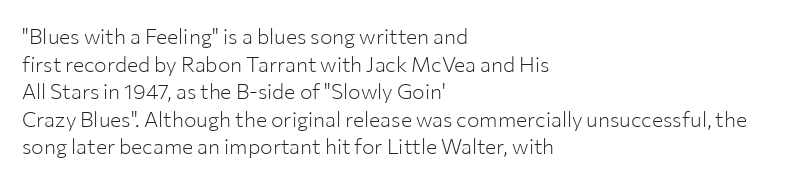
Q: Is the text bold? A: No.
Q: Is the text italic (slanted)? A: No, it is upright.
Q: Is the text underlined? A: No.
Q: How is the paragraph aligned? A: Left-aligned.
Q: Is the spacing between letters normal or unusually wide? A: Normal.
Q: Is the spacing between lines tight, normal or loose? A: Normal.
